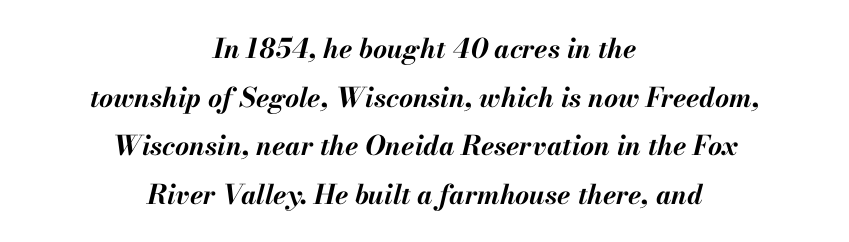
Q: Is the text bold? A: Yes.
Q: Is the text italic (slanted)? A: Yes, it leans right by about 13 degrees.
Q: Is the text underlined? A: No.
Q: How is the paragraph aligned? A: Centered.
Q: Is the spacing between letters normal or unusually wide? A: Normal.
